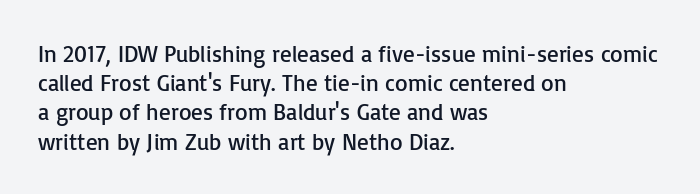
The image shows 23 px text type, upright; set left-aligned, normal line spacing (1.27x), normal letter spacing, not underlined.
